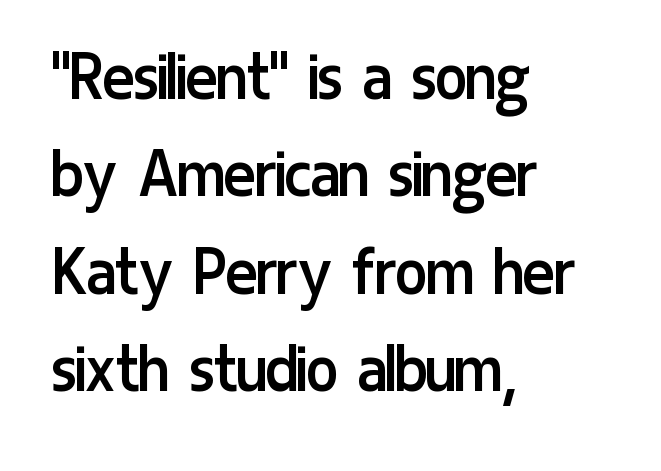
The image shows 75 px regular-weight, condensed sans-serif type, upright; set left-aligned, normal line spacing (1.3x), normal letter spacing, not underlined; low stroke contrast and a medium x-height.
